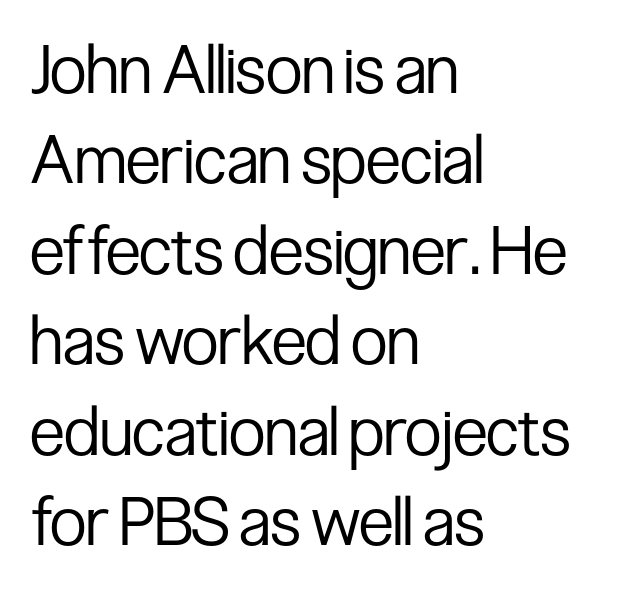
The rag falls on the right side of this text block. The letters carry no serifs — their stems end cleanly without finishing strokes. These lines are rendered in a variable-pitch font. On a weight scale, this lands at 450 or below. Spacing between characters is what you'd get straight out of the box. Whoever set this chose a conventional vertical rhythm.
